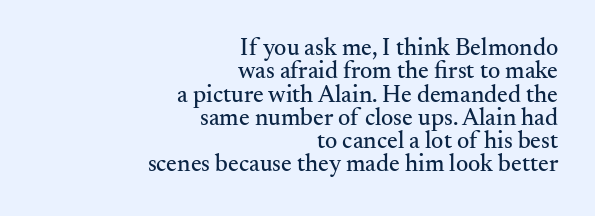
Between one letter and the next there's only the usual sliver of space. The lettering stays uniformly vertical, giving the passage a roman look. The area under the type is left untouched. Closely set lines give the paragraph a compact silhouette.
